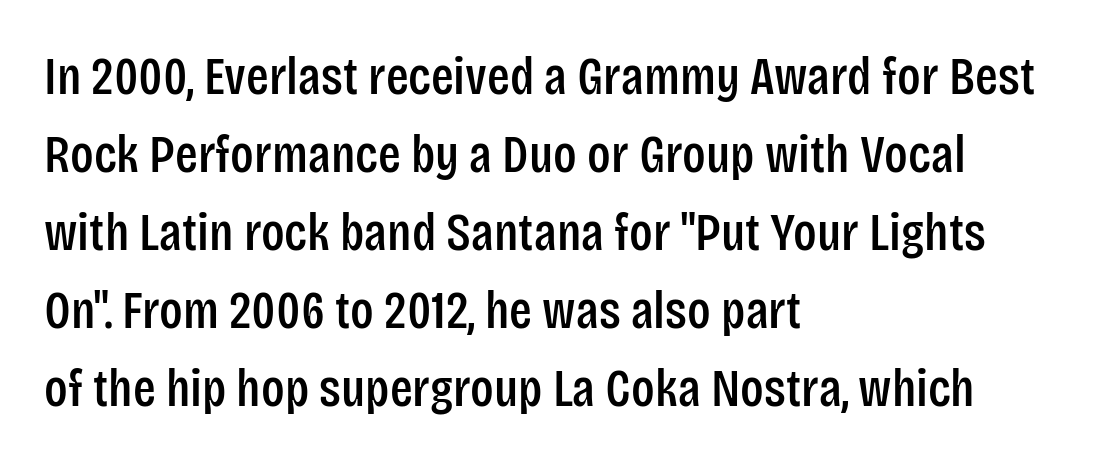
Q: Is the text italic (slanted)? A: No, it is upright.
Q: Is the typeface a serif or a sans-serif typeface? A: Sans-serif.
Q: Is the text underlined? A: No.
Q: How is the paragraph aligned? A: Left-aligned.
Q: Is the spacing between letters normal or unusually wide? A: Normal.
Q: Is the spacing between lines tight, normal or loose? A: Normal.
Q: Width (condensed, normal, or wide)? A: Condensed.
Q: Stroke contrast? A: Low.
Q: x-height? A: Large.
Q: Monospaced? A: No.
